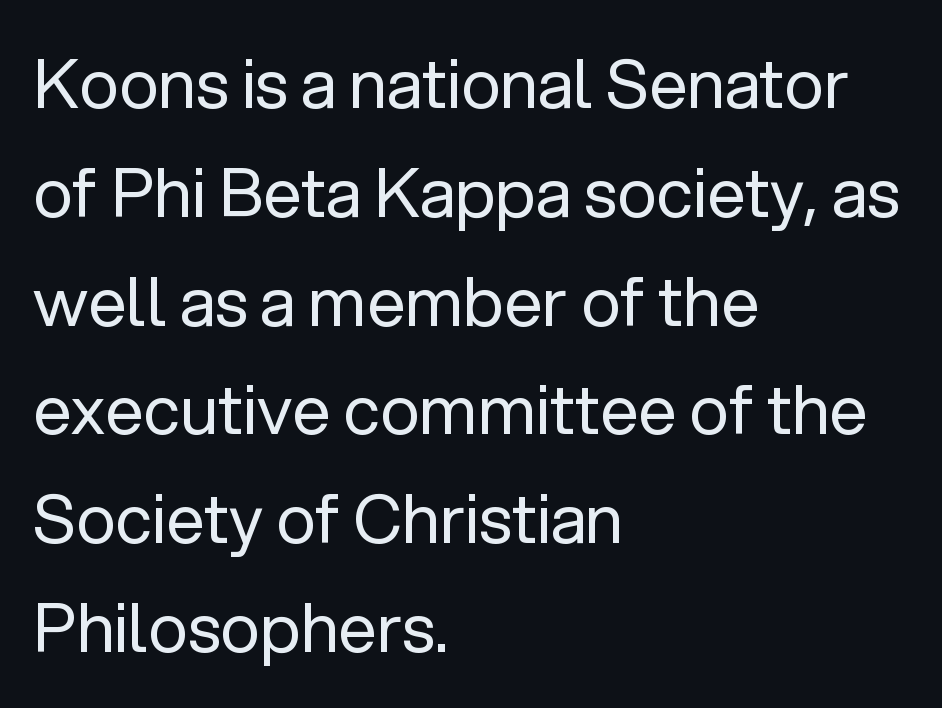
The image shows 68 px regular-weight sans-serif type, upright; set left-aligned, normal line spacing (1.6x), normal letter spacing, not underlined; low stroke contrast and a medium x-height.
